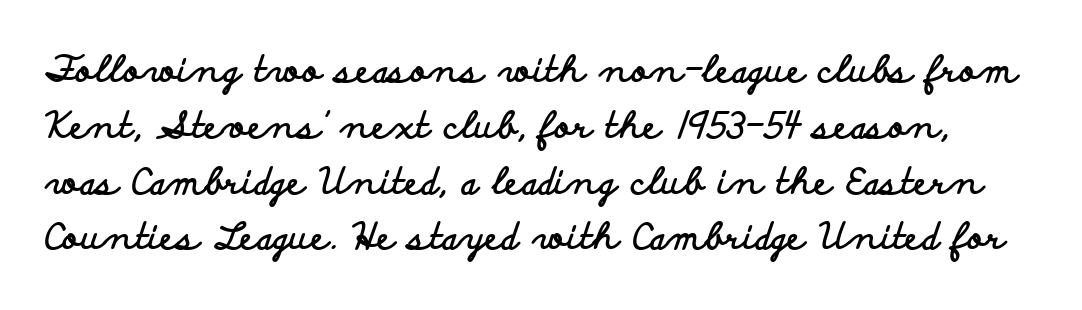
Nobody touched the tracking dial on this one. Typographically, this falls in the sans-serif category. Do the characters align in a grid? No, the font is proportional. Quick note: interline space is typical.
